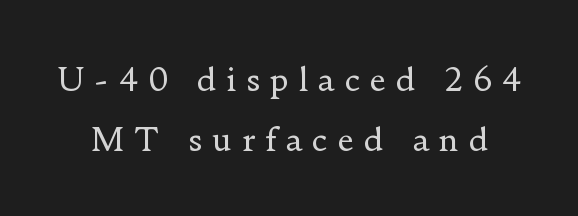
No letter is thick-stroked: the sample isn't bold. Think of a printed novel: that variable character pitch is what you see here. No italicization has been applied; the sample stays upright. Tracking value appears strongly positive — letters spread wide. Descenders hang freely into open space. The font family rendered here belongs to the serif group.
